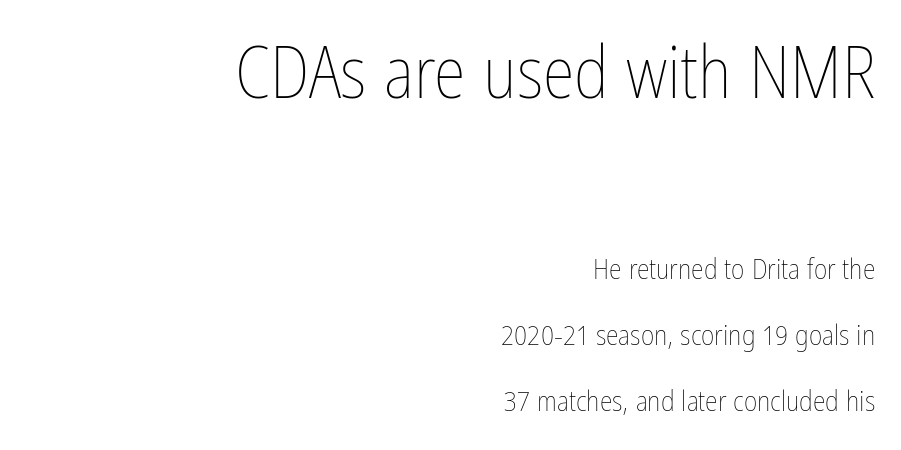
Upright lettering throughout. Each letter keeps its own natural width here, so spacing adapts to shape. What stands out about the letter spacing? Nothing — it is the standard amount. Unbolded letterforms with no extra heft.
